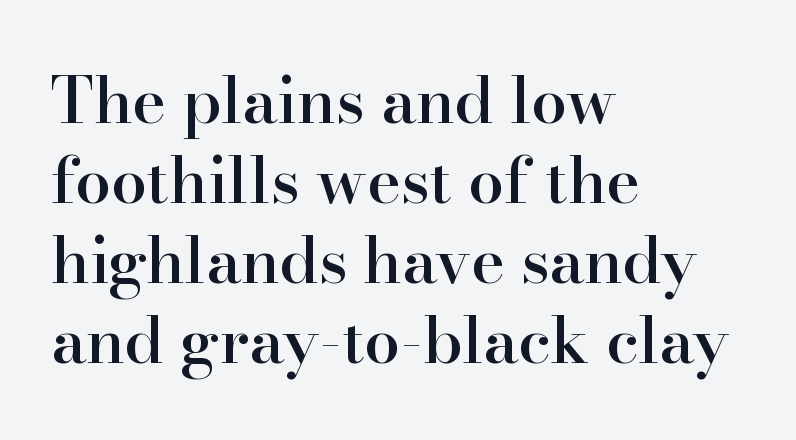
The image shows 64 px semibold serif type, upright; set left-aligned, normal line spacing (1.25x), normal letter spacing, not underlined; high stroke contrast and a small x-height.
